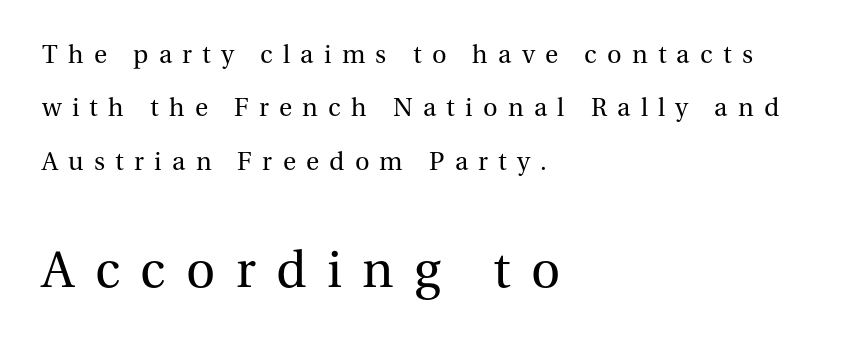
The image shows 54 px regular-weight serif type, upright; set left-aligned, loose line spacing (1.98x), unusually wide letter spacing (+0.38 em), not underlined; the second (bottom) block is 2.0x larger; medium stroke contrast and a medium x-height.
